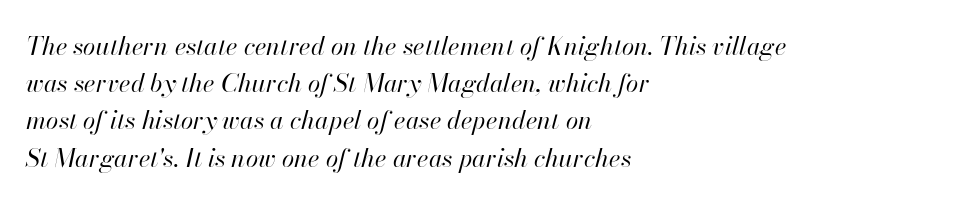
The image shows 25 px text type, italic (leaning right); set left-aligned, normal line spacing (1.49x), normal letter spacing, not underlined.
